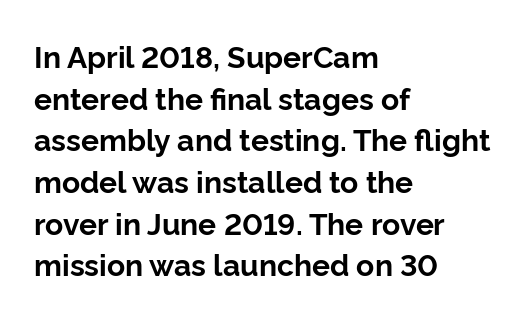
{"serif": "no", "italic": "no", "bold": "yes", "weight": "bold", "width": "normal", "stroke_contrast": "low", "x_height": "medium", "monospaced": "no", "underline": "no", "align": "left", "line_spacing": "normal", "line_spacing_ratio": 1.39, "letter_spacing": "normal", "letter_spacing_em": 0.0, "glyph_px": 30}
